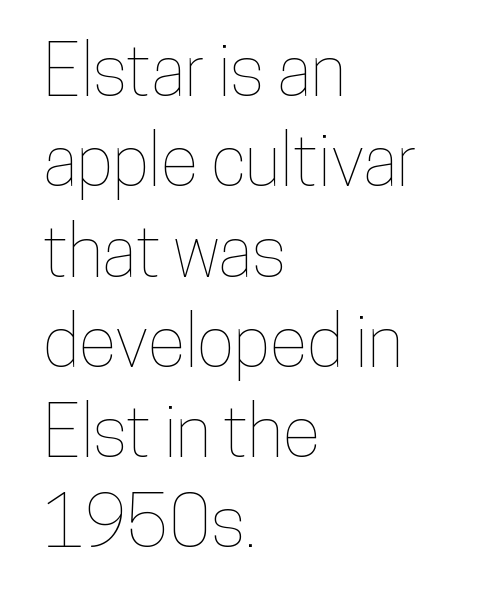
The image shows 70 px condensed type, upright; set left-aligned, normal line spacing (1.29x), normal letter spacing, not underlined; low stroke contrast and a medium x-height.
